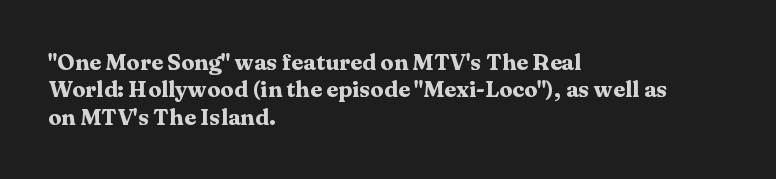
Q: Is the text bold? A: Yes.
Q: Is the text italic (slanted)? A: No, it is upright.
Q: Is the text underlined? A: No.
Q: How is the paragraph aligned? A: Left-aligned.
Q: Is the spacing between letters normal or unusually wide? A: Normal.
